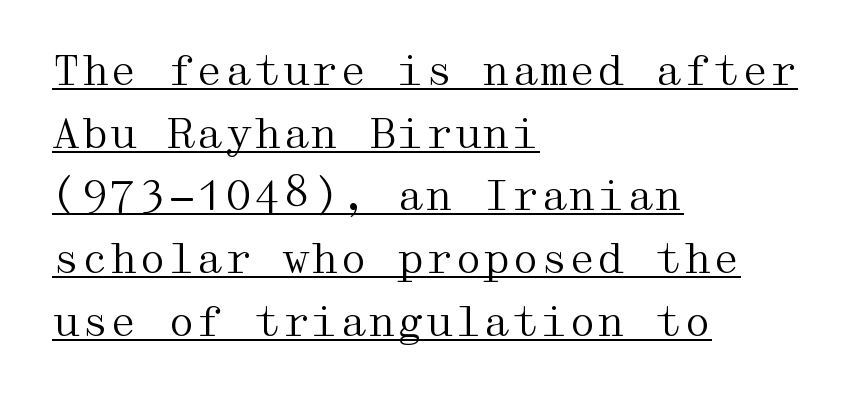
Q: Is the text bold? A: No.
Q: Is the text italic (slanted)? A: No, it is upright.
Q: Is the typeface a serif or a sans-serif typeface? A: Serif.
Q: Is the text underlined? A: Yes.
Q: How is the paragraph aligned? A: Left-aligned.
Q: Is the spacing between letters normal or unusually wide? A: Normal.
Q: Is the spacing between lines tight, normal or loose? A: Normal.
Q: Width (condensed, normal, or wide)? A: Wide.
Q: Stroke contrast? A: Medium.
Q: x-height? A: Medium.
